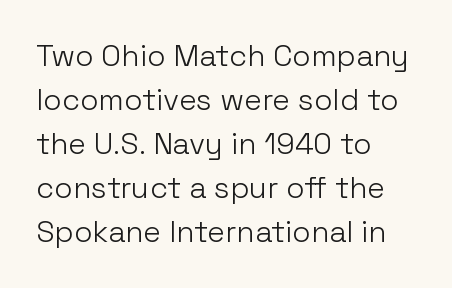
Unmarked baselines from the first word to the last. Quick note: interline space is typical. Vertical stems look standard width or narrower in stroke. Students, note that the glyphs here touch the page at normal intervals. Every row of glyphs begins at an identical x-position on the left. The characters display no serif detailing; their extremities are plain.
